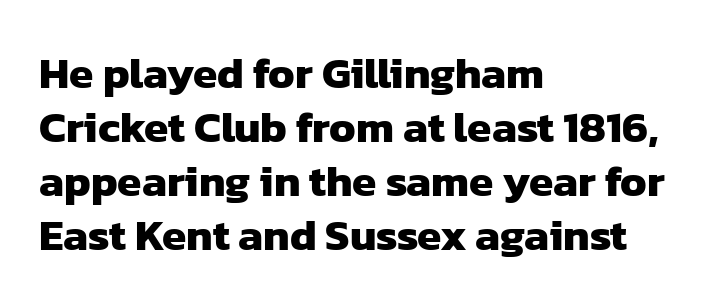
Where is the straight margin? On the left. These lines are rendered in a variable-pitch font. The letters carry no serifs — their stems end cleanly without finishing strokes. Nobody touched the tracking dial on this one.
